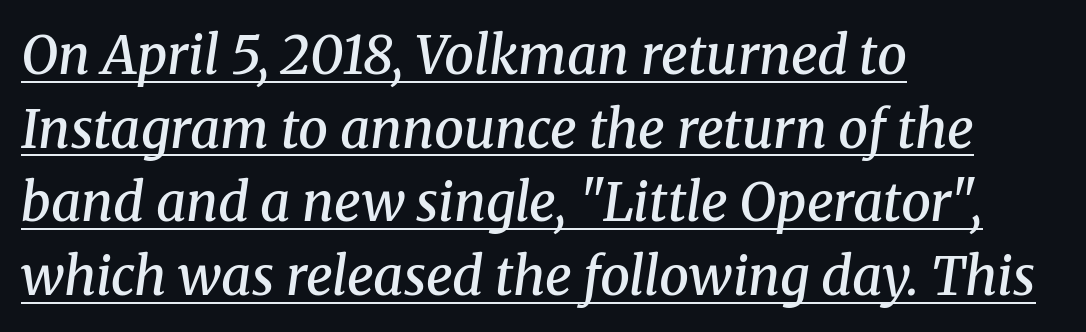
Q: Is the text bold? A: Semi-bold.
Q: Is the text italic (slanted)? A: Yes, it leans right by about 8 degrees.
Q: Is the typeface a serif or a sans-serif typeface? A: Serif.
Q: Is the text underlined? A: Yes.
Q: How is the paragraph aligned? A: Left-aligned.
Q: Is the spacing between letters normal or unusually wide? A: Normal.
Q: Is the spacing between lines tight, normal or loose? A: Normal.
Q: Width (condensed, normal, or wide)? A: Normal.
Q: Stroke contrast? A: Medium.
Q: x-height? A: Medium.
Q: Monospaced? A: No.
